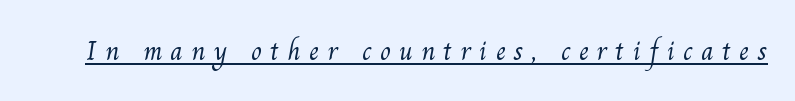
{"serif": "yes", "bold": "no", "weight": "light", "width": "normal", "stroke_contrast": "medium", "x_height": "small", "monospaced": "no", "underline": "yes", "letter_spacing": "wide", "letter_spacing_em": 0.29, "glyph_px": 28}
